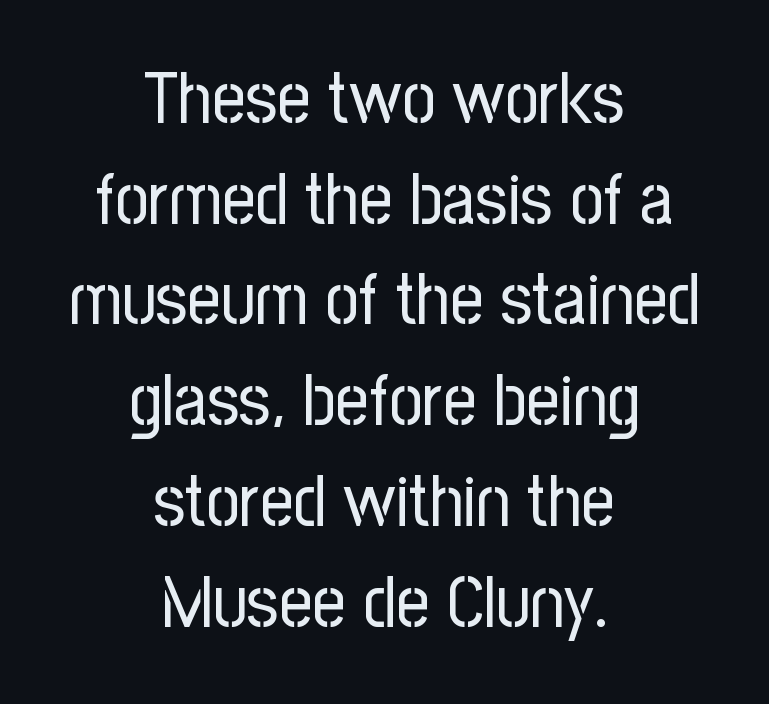
{"serif": "no", "italic": "no", "bold": "no", "weight": "regular", "width": "condensed", "stroke_contrast": "low", "x_height": "medium", "monospaced": "no", "underline": "no", "align": "center", "line_spacing": "normal", "line_spacing_ratio": 1.38, "letter_spacing": "normal", "letter_spacing_em": 0.0, "glyph_px": 73}
